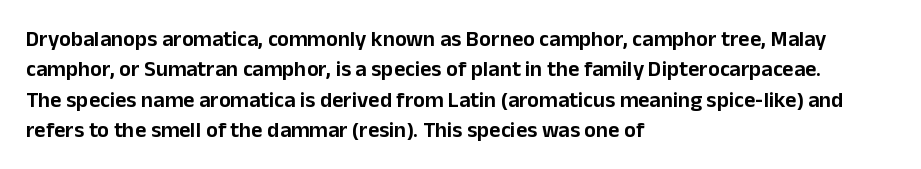
Q: Is the text italic (slanted)? A: No, it is upright.
Q: Is the text underlined? A: No.
Q: How is the paragraph aligned? A: Left-aligned.
Q: Is the spacing between letters normal or unusually wide? A: Normal.
Q: Is the spacing between lines tight, normal or loose? A: Normal.
